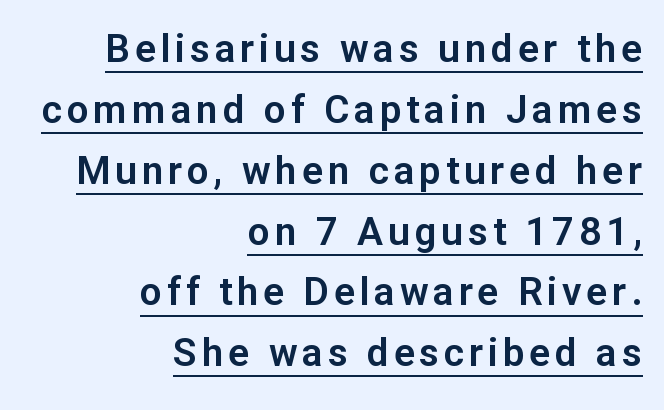
Q: Is the text italic (slanted)? A: No, it is upright.
Q: Is the typeface a serif or a sans-serif typeface? A: Sans-serif.
Q: Is the text underlined? A: Yes.
Q: How is the paragraph aligned? A: Right-aligned.
Q: Is the spacing between lines tight, normal or loose? A: Normal.
Q: Width (condensed, normal, or wide)? A: Normal.
Q: Stroke contrast? A: Low.
Q: x-height? A: Medium.
Q: Monospaced? A: No.
